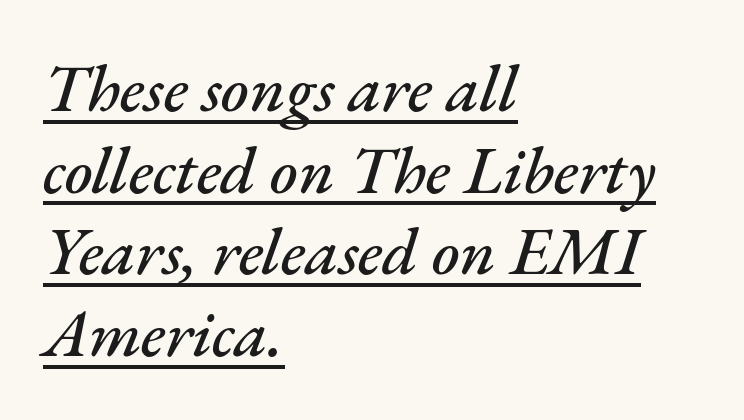
Is the block centered? No — it sits flush against the left margin. This sample has the flowing, uneven cadence of proportional lettering. Observe the ordinary spacing: letters are neighbours, not strangers. The lettering tilts uniformly, giving the passage an italic look.
